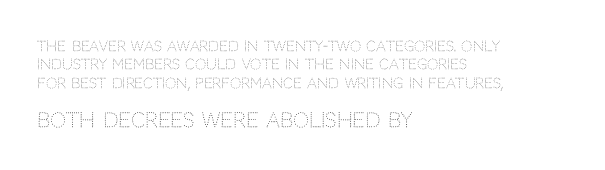
The image shows 20 px text type, upright; set left-aligned, normal line spacing (1.32x), normal letter spacing, not underlined; the second (bottom) block is 1.43x larger.
